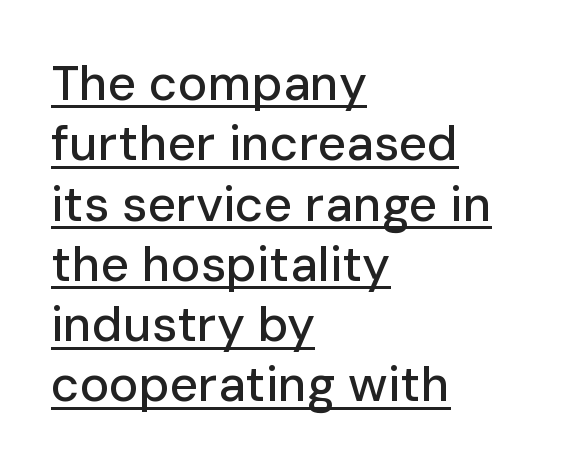
Q: Is the text italic (slanted)? A: No, it is upright.
Q: Is the typeface a serif or a sans-serif typeface? A: Sans-serif.
Q: Is the text underlined? A: Yes.
Q: How is the paragraph aligned? A: Left-aligned.
Q: Is the spacing between letters normal or unusually wide? A: Normal.
Q: Width (condensed, normal, or wide)? A: Normal.
Q: Stroke contrast? A: Low.
Q: x-height? A: Medium.
Q: Monospaced? A: No.
